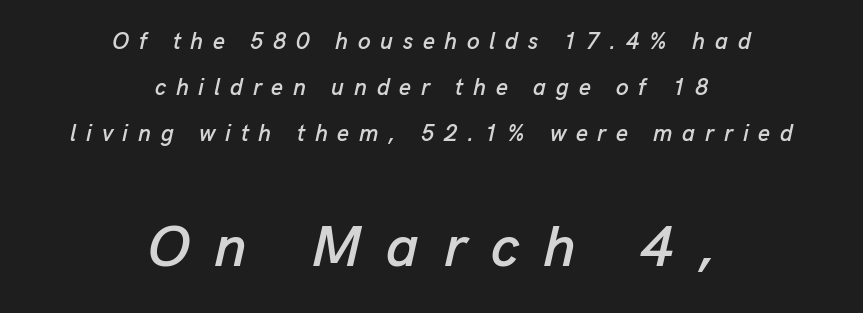
The image shows 58 px text type, italic (leaning right); set centered, loose line spacing (2.01x), unusually wide letter spacing (+0.42 em), not underlined; the second (bottom) block is 2.52x larger; low stroke contrast and a medium x-height.
